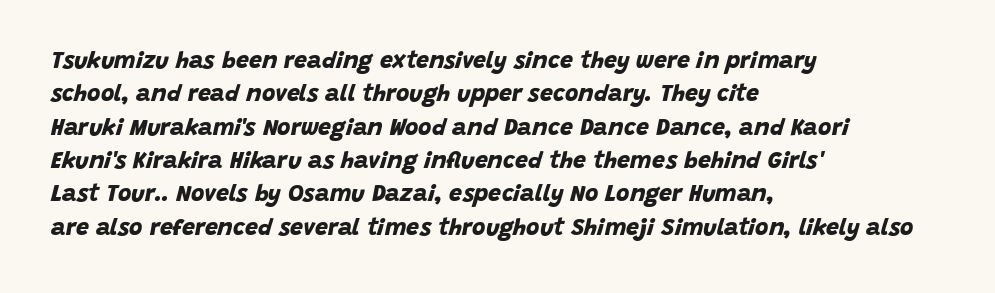
The image shows 23 px bold type; set left-aligned, normal line spacing (1.45x), normal letter spacing, not underlined.
